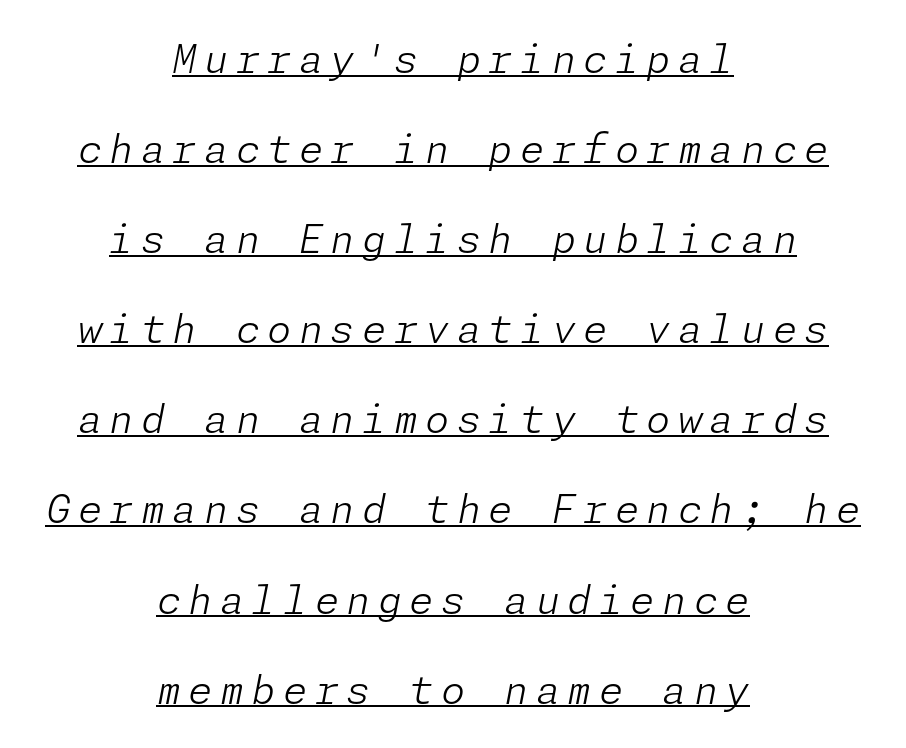
The image shows 39 px light type, italic (leaning right); set centered, loose line spacing (2.31x), underlined; low stroke contrast and a medium x-height.
